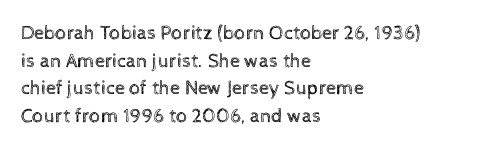
The image shows 20 px text type, upright; set left-aligned, normal line spacing (1.38x), normal letter spacing, not underlined.
